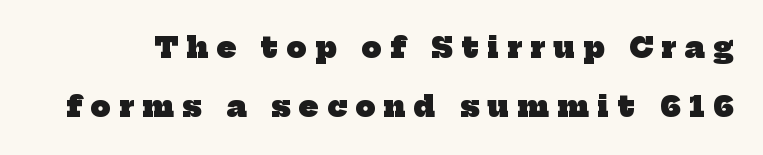
{"serif": "yes", "bold": "yes", "weight": "heavy", "width": "normal", "stroke_contrast": "low", "x_height": "medium", "monospaced": "no", "underline": "no", "line_spacing": "loose", "line_spacing_ratio": 2.09, "letter_spacing": "wide", "letter_spacing_em": 0.31, "glyph_px": 28}
